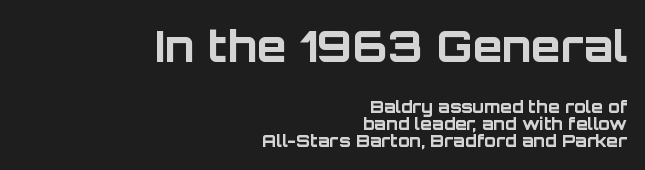
A typesetter would mark this as roman, not italic. Caption: standard tracking, unaltered. The designer went with a sans here, leaving each stem footless. Compare the two chunks: the upper has the greater cap height. Note the varied advance widths — an 'i' is clearly narrower than an 'm'.
